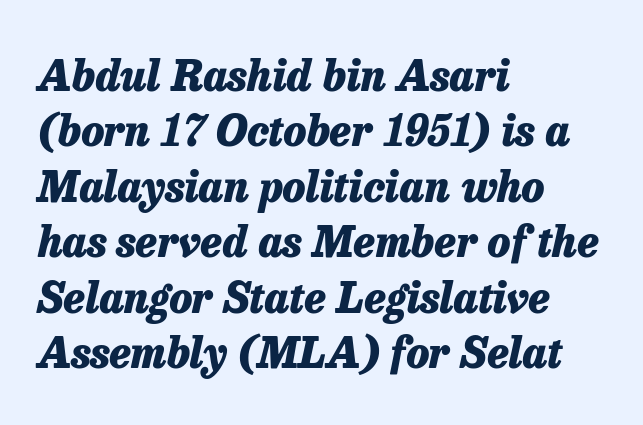
The image shows 42 px heavy type, italic (leaning right); set left-aligned, normal line spacing (1.32x), normal letter spacing, not underlined; low stroke contrast and a medium x-height.
